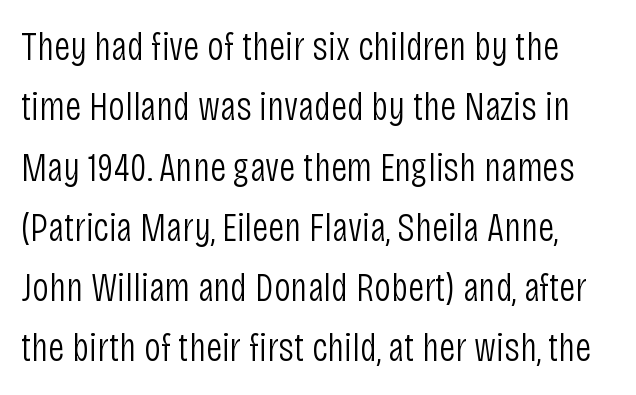
Q: Is the text bold? A: No.
Q: Is the text italic (slanted)? A: No, it is upright.
Q: Is the typeface a serif or a sans-serif typeface? A: Sans-serif.
Q: Is the text underlined? A: No.
Q: Is the spacing between letters normal or unusually wide? A: Normal.
Q: Is the spacing between lines tight, normal or loose? A: Normal.
Q: Width (condensed, normal, or wide)? A: Condensed.
Q: Stroke contrast? A: Low.
Q: x-height? A: Large.
Q: Monospaced? A: No.
